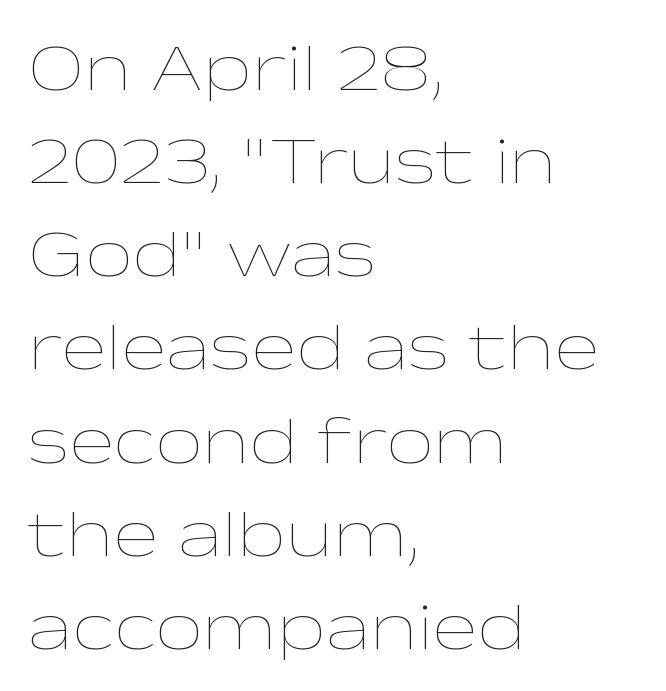
The image shows 68 px thin, wide type, upright; set left-aligned, normal line spacing (1.37x), normal letter spacing, not underlined; low stroke contrast and a medium x-height.
